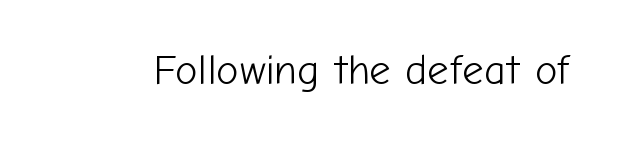
Q: Is the text bold? A: No.
Q: Is the text italic (slanted)? A: No, it is upright.
Q: Is the typeface a serif or a sans-serif typeface? A: Sans-serif.
Q: Is the text underlined? A: No.
Q: Is the spacing between letters normal or unusually wide? A: Normal.
Q: Width (condensed, normal, or wide)? A: Normal.
Q: Stroke contrast? A: Low.
Q: x-height? A: Medium.
Q: Monospaced? A: No.
